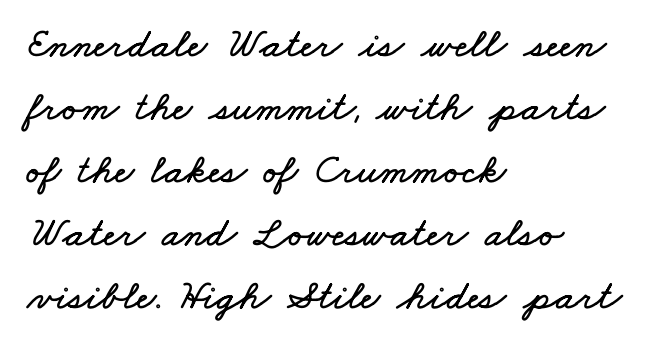
Compared with typical paragraphs, the rows here are spaced about the same. Typeset ragged right — the left edge is the straight one. No extra tracking has been applied to these lines. Any mark beneath the type? The region is blank.
